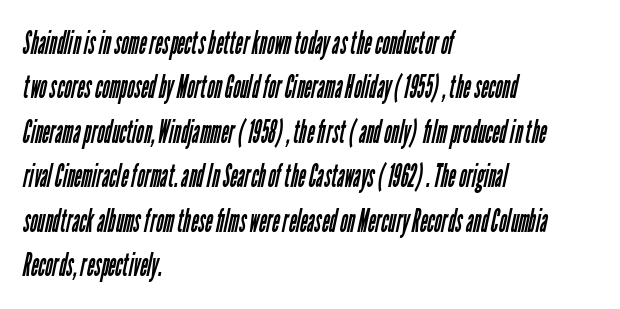
Q: Is the text bold? A: No.
Q: Is the typeface a serif or a sans-serif typeface? A: Sans-serif.
Q: Is the text underlined? A: No.
Q: How is the paragraph aligned? A: Left-aligned.
Q: Is the spacing between letters normal or unusually wide? A: Normal.
Q: Is the spacing between lines tight, normal or loose? A: Normal.
Q: Width (condensed, normal, or wide)? A: Condensed.
Q: Stroke contrast? A: Low.
Q: x-height? A: Medium.
Q: Monospaced? A: No.
